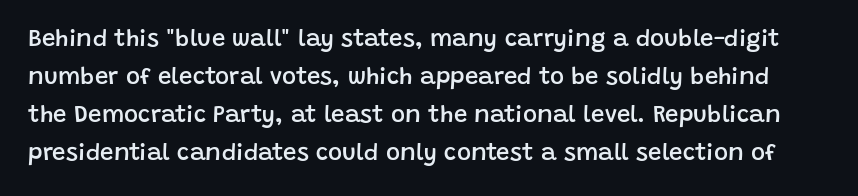
Its strokes are somewhat broadened, the hallmark of semibold type. Notice how descenders clear the ascenders below comfortably — that's standard leading. These lines were composed using upright roman letters. Short note: letters normally spaced. A clean baseline with only descenders dipping below it.
